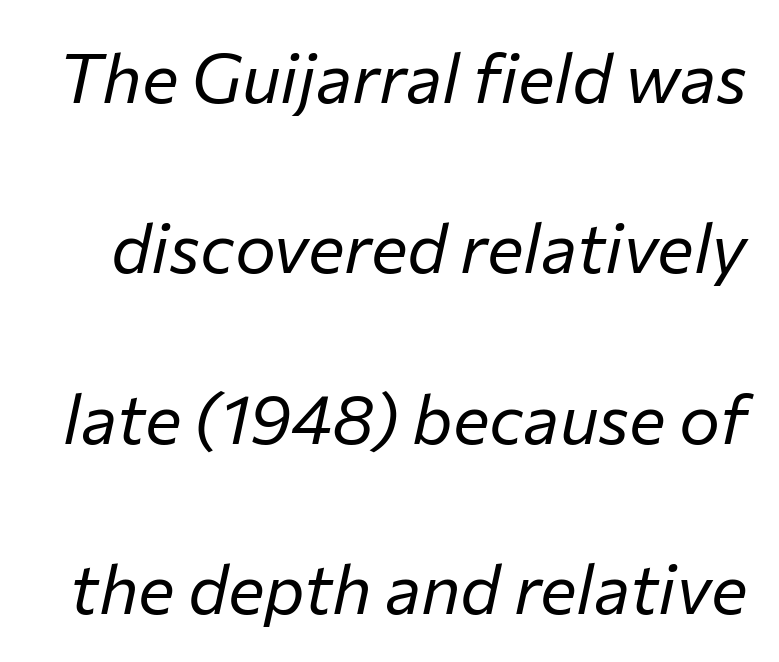
The image shows 69 px regular-weight type, italic (leaning right); set loose line spacing (2.47x), normal letter spacing, not underlined; low stroke contrast and a medium x-height.
